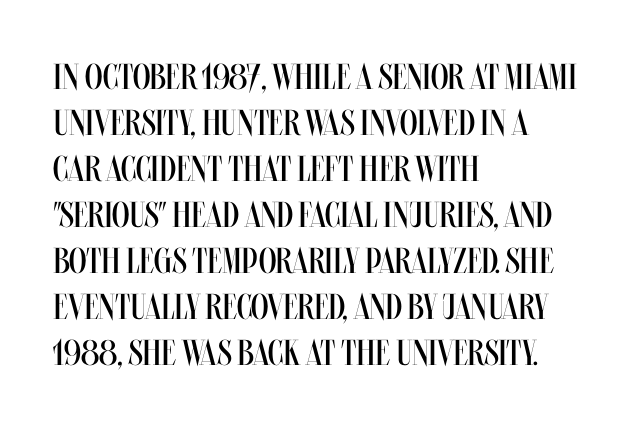
{"italic": "no", "bold": "no", "weight": "regular", "width": "condensed", "stroke_contrast": "medium", "x_height": "large", "monospaced": "no", "underline": "no", "align": "left", "line_spacing": "normal", "line_spacing_ratio": 1.28, "letter_spacing": "normal", "letter_spacing_em": 0.0, "glyph_px": 36}
